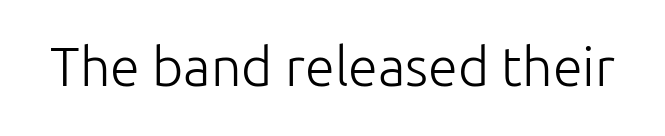
{"serif": "no", "italic": "no", "bold": "no", "weight": "light", "width": "normal", "stroke_contrast": "low", "x_height": "medium", "monospaced": "no", "underline": "no", "letter_spacing": "normal", "letter_spacing_em": 0.0, "glyph_px": 54}
